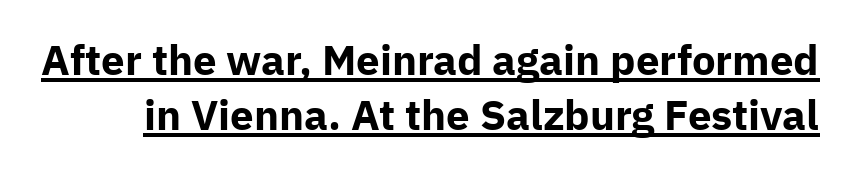
Look at the stroke-to-counter ratio: heavy, a bold. Posture: straight, roman, zero tilt. A typesetter would call this proportional, since set widths differ per character. The face used here is a sans, in the tradition of grotesques and geometrics. These lines sit exactly where default settings would place them. The words here are underlined.
